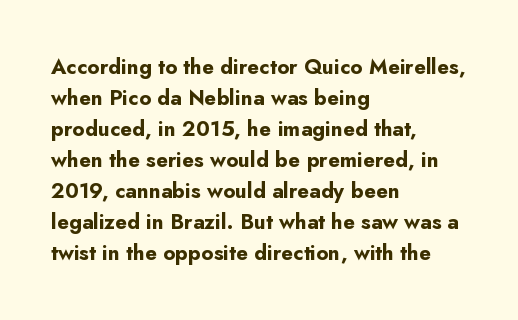
{"italic": "no", "bold": "yes", "underline": "no", "align": "left", "line_spacing": "normal", "line_spacing_ratio": 1.48, "letter_spacing": "normal", "letter_spacing_em": 0.0, "glyph_px": 21}
